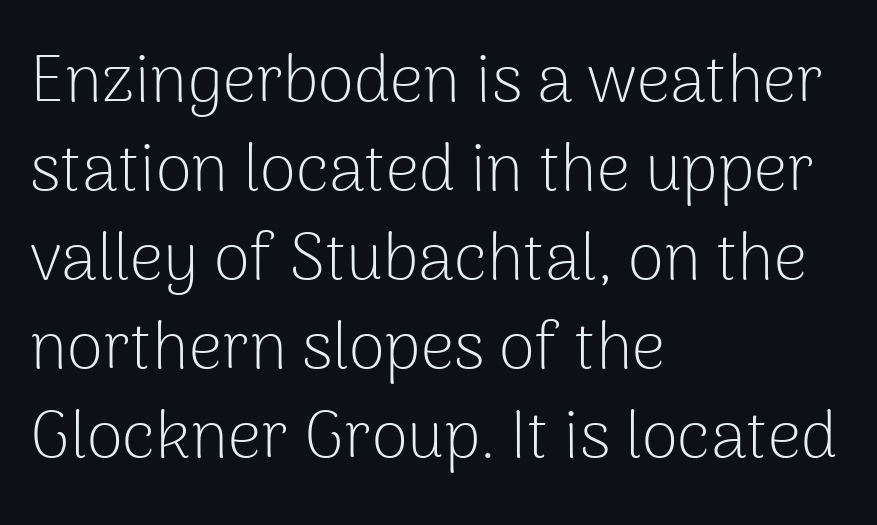
{"serif": "no", "italic": "no", "bold": "no", "weight": "light", "width": "normal", "stroke_contrast": "low", "x_height": "medium", "monospaced": "no", "underline": "no", "align": "left", "line_spacing": "normal", "line_spacing_ratio": 1.35, "letter_spacing": "normal", "letter_spacing_em": 0.0, "glyph_px": 66}
